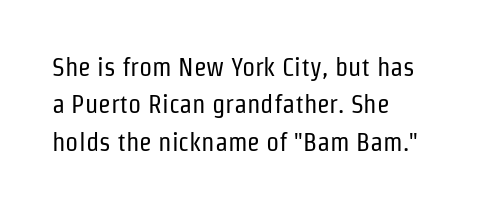
{"italic": "no", "bold": "no", "underline": "no", "align": "left", "line_spacing": "normal", "line_spacing_ratio": 1.44, "letter_spacing": "normal", "letter_spacing_em": 0.0, "glyph_px": 26}
